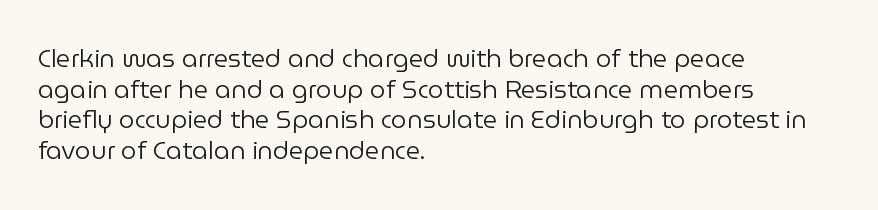
Q: Is the text bold? A: No.
Q: Is the text italic (slanted)? A: No, it is upright.
Q: Is the text underlined? A: No.
Q: How is the paragraph aligned? A: Left-aligned.
Q: Is the spacing between letters normal or unusually wide? A: Normal.
